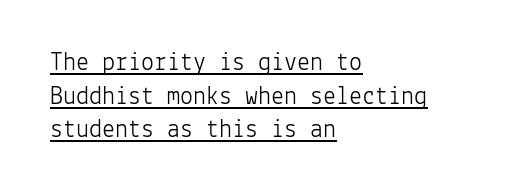
Unbolded letterforms with no extra heft. Inter-character spacing is left at the font's built-in metrics. Notice how the stems are strictly vertical — no italics here. Students, observe the line beneath the letters — that is underlining. Interline gaps are of average width in this sample. The paragraph has a hard left edge and a soft right edge.
